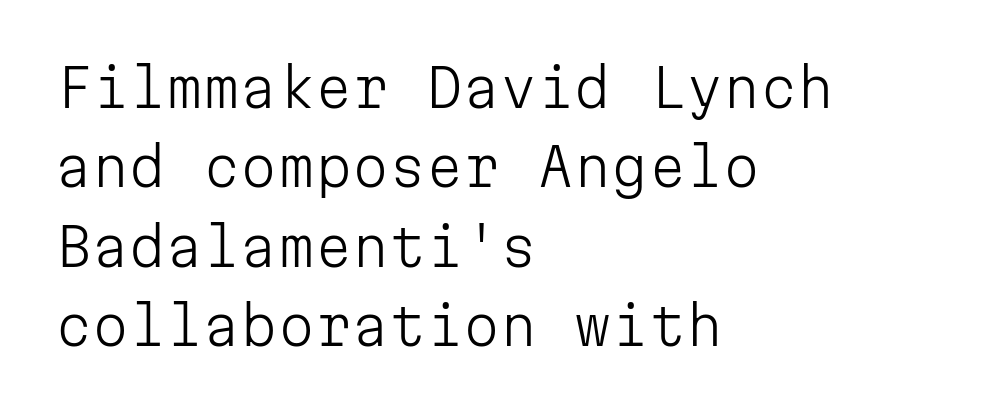
Looks like terminal output: every glyph gets an equal slot. Is there much room between lines? A standard amount, neither cramped nor airy. Classification — sans serif. The horizontal fit of the characters is conventional and even.
